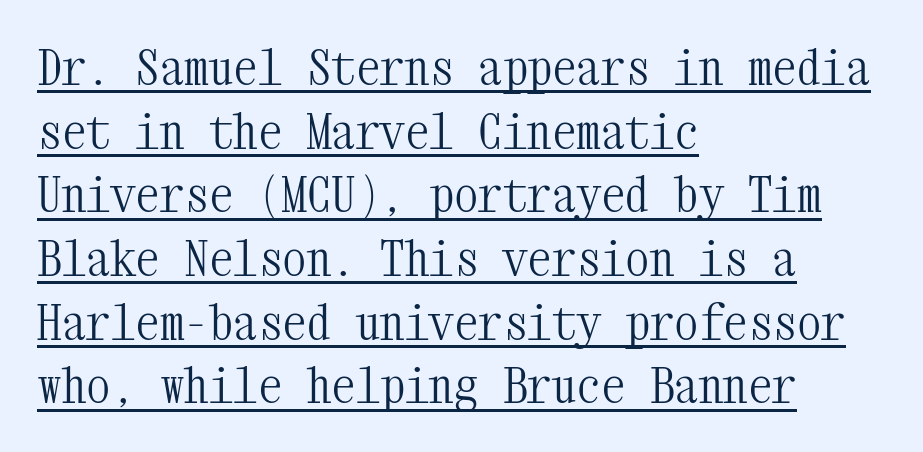
Q: Is the text bold? A: No.
Q: Is the text italic (slanted)? A: No, it is upright.
Q: Is the typeface a serif or a sans-serif typeface? A: Serif.
Q: Is the text underlined? A: Yes.
Q: How is the paragraph aligned? A: Left-aligned.
Q: Is the spacing between letters normal or unusually wide? A: Normal.
Q: Is the spacing between lines tight, normal or loose? A: Normal.
Q: Width (condensed, normal, or wide)? A: Condensed.
Q: Stroke contrast? A: Medium.
Q: x-height? A: Medium.
Q: Monospaced? A: Yes.
